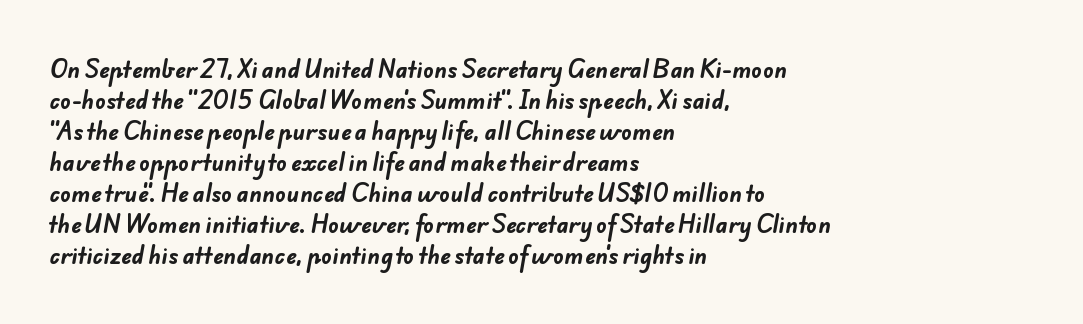
The image shows 22 px bold type; set left-aligned, normal line spacing (1.41x), normal letter spacing, not underlined.
